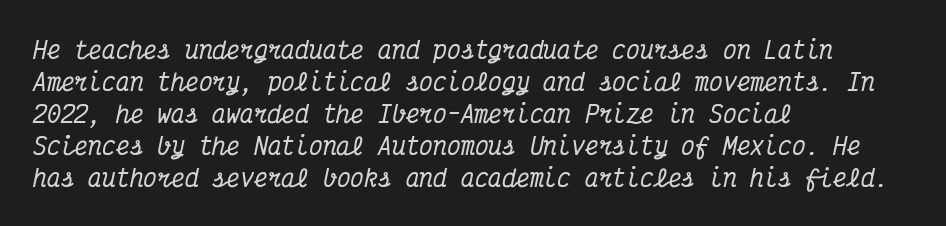
The image shows 23 px text type, italic (leaning right); set left-aligned, normal line spacing (1.39x), normal letter spacing, not underlined.
